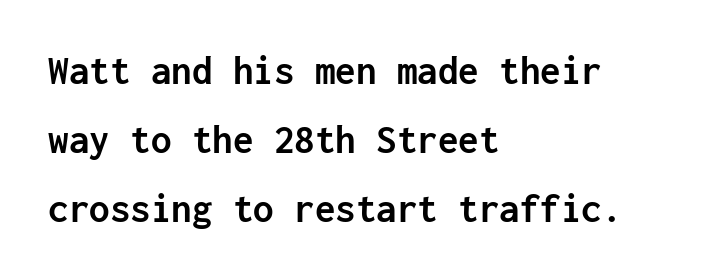
The image shows 41 px semibold sans-serif type, upright, monospaced; set left-aligned, normal line spacing (1.68x), normal letter spacing, not underlined; low stroke contrast and a medium x-height.
